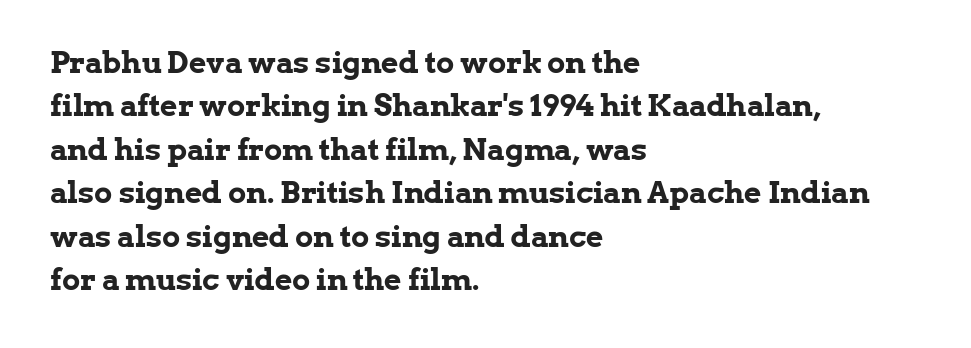
Notice how descenders clear the ascenders below comfortably — that's standard leading. Typographic density is high because the face is bold. Rule under the text: the space is simply empty. Italic: no, the glyphs are upright roman. Observe the serifs anchoring each vertical stroke in this sample.
